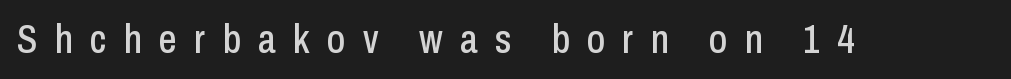
Q: Is the text italic (slanted)? A: No, it is upright.
Q: Is the typeface a serif or a sans-serif typeface? A: Sans-serif.
Q: Is the text underlined? A: No.
Q: Is the spacing between letters normal or unusually wide? A: Unusually wide.
Q: Width (condensed, normal, or wide)? A: Condensed.
Q: Stroke contrast? A: Low.
Q: x-height? A: Medium.
Q: Monospaced? A: No.
